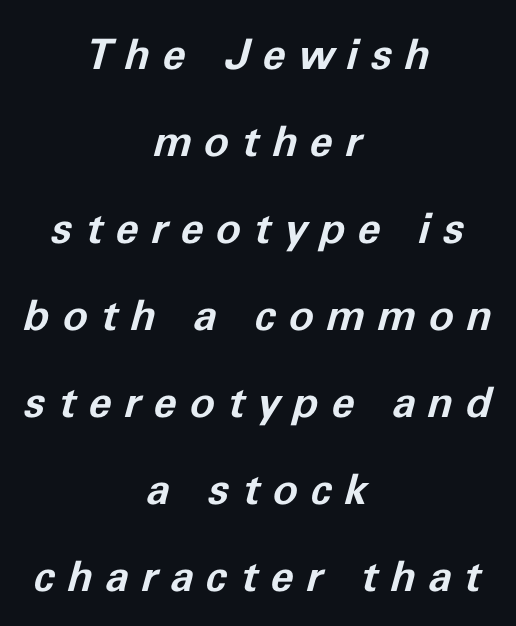
The rendering inserts visible extra space after every character. The words here are not underlined. The font is running at its bold setting. Looks like regular typesetting: each glyph gets only the width it needs. Quick note: italic. The leading is generous, giving the passage an open texture.
